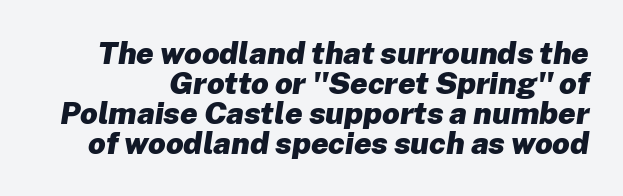
The image shows 31 px heavy type, italic (leaning right); set tight line spacing (0.97x), normal letter spacing, not underlined; low stroke contrast and a medium x-height.
